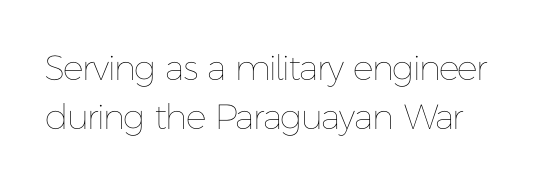
The image shows 35 px thin type, upright; set normal line spacing (1.39x), normal letter spacing, not underlined; low stroke contrast and a medium x-height.
